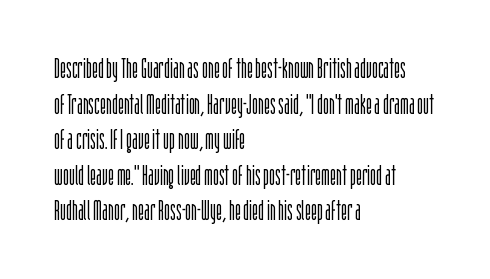
Q: Is the text bold? A: No.
Q: Is the text italic (slanted)? A: No, it is upright.
Q: Is the typeface a serif or a sans-serif typeface? A: Sans-serif.
Q: Is the text underlined? A: No.
Q: How is the paragraph aligned? A: Left-aligned.
Q: Is the spacing between letters normal or unusually wide? A: Normal.
Q: Is the spacing between lines tight, normal or loose? A: Normal.
Q: Width (condensed, normal, or wide)? A: Condensed.
Q: Stroke contrast? A: Low.
Q: x-height? A: Large.
Q: Monospaced? A: No.
